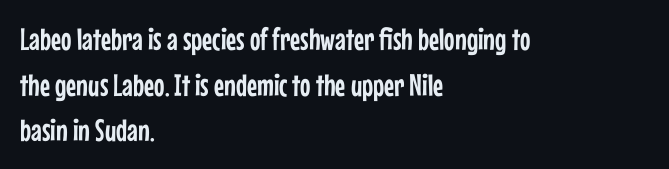
{"serif": "no", "italic": "no", "width": "condensed", "stroke_contrast": "low", "x_height": "medium", "monospaced": "no", "underline": "no", "align": "left", "line_spacing": "normal", "line_spacing_ratio": 1.47, "letter_spacing": "normal", "letter_spacing_em": 0.0, "glyph_px": 31}
